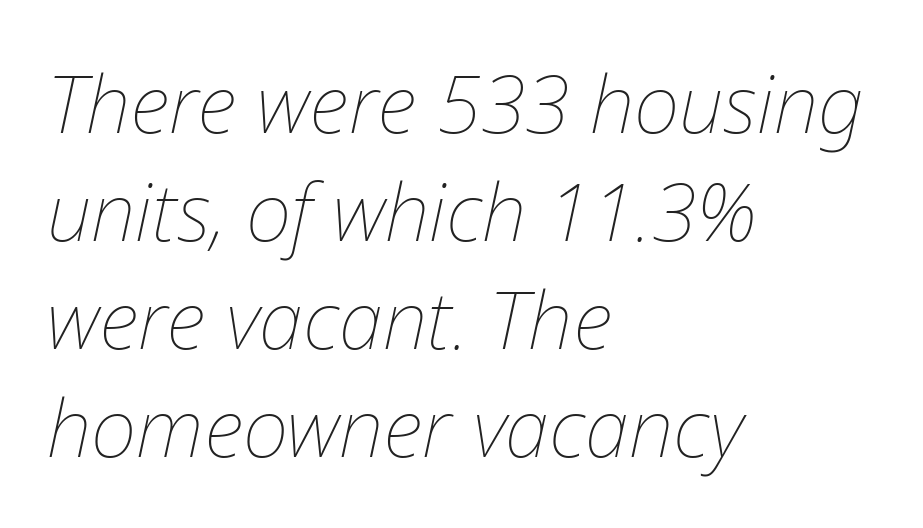
{"italic": "yes", "lean": "right", "slant_degrees": 12, "bold": "no", "weight": "thin", "width": "normal", "stroke_contrast": "low", "x_height": "medium", "monospaced": "no", "underline": "no", "align": "left", "line_spacing": "normal", "line_spacing_ratio": 1.35, "letter_spacing": "normal", "letter_spacing_em": 0.0, "glyph_px": 80}
